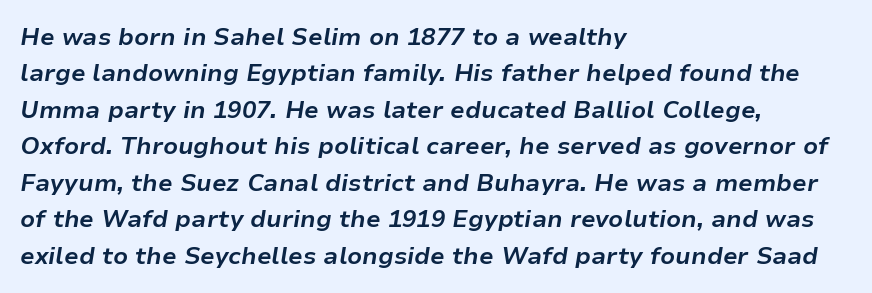
Q: Is the text bold? A: Yes.
Q: Is the text italic (slanted)? A: Yes, it leans right by about 9 degrees.
Q: Is the text underlined? A: No.
Q: How is the paragraph aligned? A: Left-aligned.
Q: Is the spacing between letters normal or unusually wide? A: Normal.
Q: Is the spacing between lines tight, normal or loose? A: Normal.
